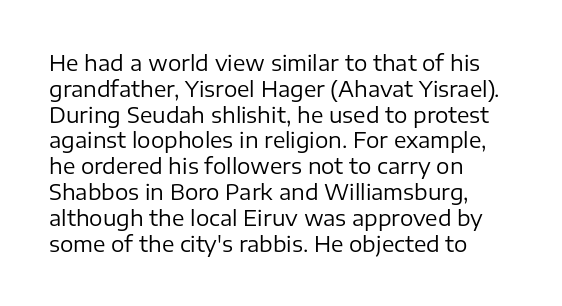
Visually the block forms a straight wall on the left and a jagged coastline on the right. This sample uses plain, unmodified letter spacing. The face looks like a standard text weight, possibly lighter. Check under the words: just untouched page. Does the lettering tilt? It doesn't — this is upright.
